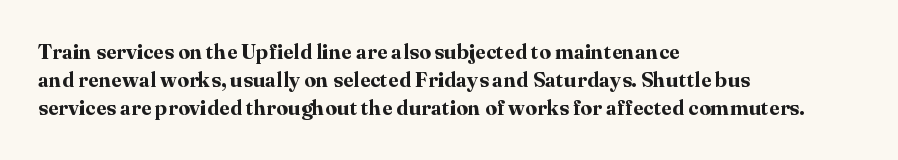
Q: Is the text bold? A: Yes.
Q: Is the text italic (slanted)? A: No, it is upright.
Q: Is the text underlined? A: No.
Q: How is the paragraph aligned? A: Left-aligned.
Q: Is the spacing between letters normal or unusually wide? A: Normal.
Q: Is the spacing between lines tight, normal or loose? A: Normal.
